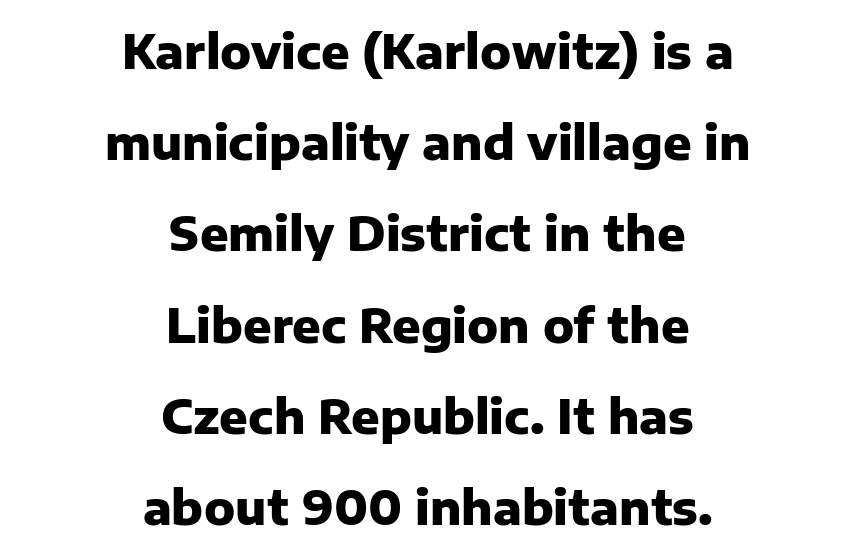
{"serif": "no", "italic": "no", "bold": "yes", "weight": "heavy", "width": "normal", "stroke_contrast": "low", "x_height": "medium", "monospaced": "no", "underline": "no", "align": "center", "line_spacing": "loose", "line_spacing_ratio": 1.94, "letter_spacing": "normal", "letter_spacing_em": 0.0, "glyph_px": 47}
